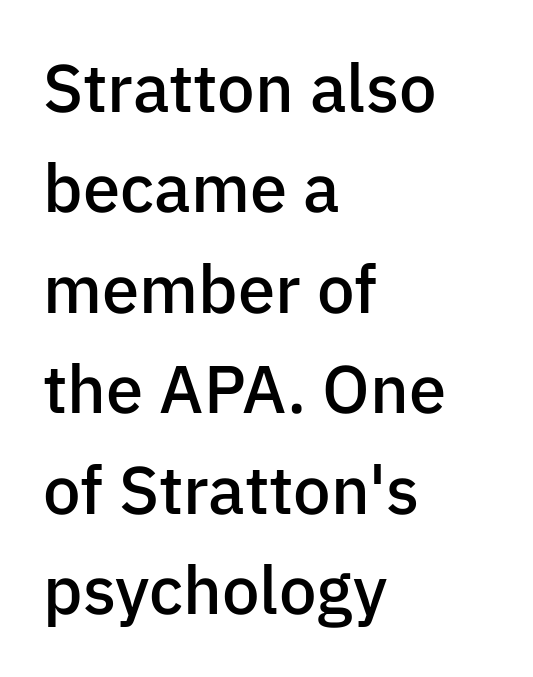
The image shows 67 px semibold sans-serif type, upright; set left-aligned, normal line spacing (1.5x), normal letter spacing, not underlined; low stroke contrast and a medium x-height.
